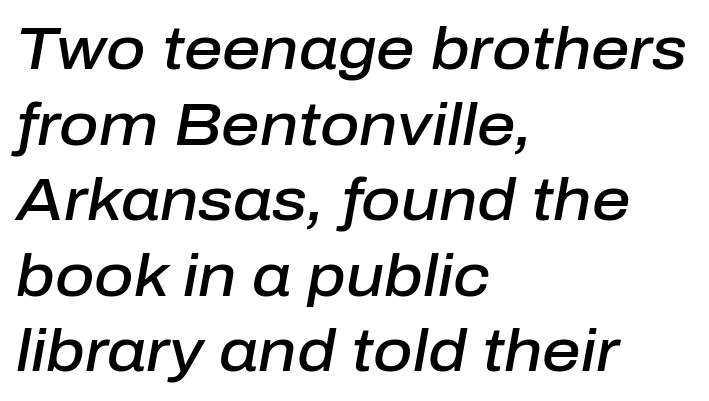
{"italic": "yes", "lean": "right", "slant_degrees": 10, "bold": "semi", "weight": "semibold", "width": "normal", "stroke_contrast": "low", "x_height": "medium", "monospaced": "no", "underline": "no", "align": "left", "line_spacing": "normal", "line_spacing_ratio": 1.26, "letter_spacing": "normal", "letter_spacing_em": 0.0, "glyph_px": 60}
